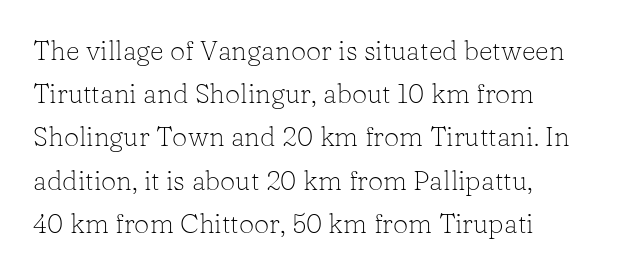
Q: Is the text bold? A: No.
Q: Is the text italic (slanted)? A: No, it is upright.
Q: Is the text underlined? A: No.
Q: How is the paragraph aligned? A: Left-aligned.
Q: Is the spacing between letters normal or unusually wide? A: Normal.
Q: Is the spacing between lines tight, normal or loose? A: Normal.
